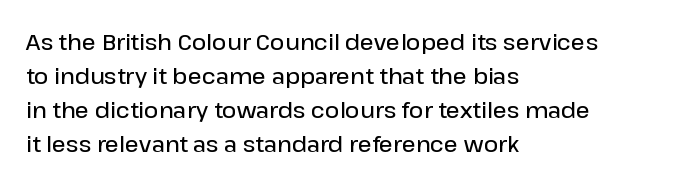
The image shows 22 px text type, upright; set left-aligned, normal line spacing (1.54x), normal letter spacing, not underlined.
